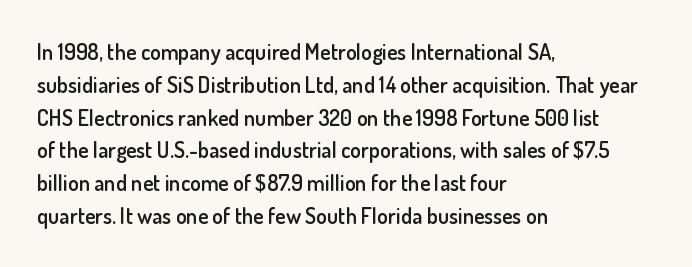
This sample is left-justified, so line endings fall wherever the words run out. Has an underline been added? It has not. The glyphs have the mass of a demibold cut, below bold. Nothing unusual about the tracking: characters are spaced as the font intends.
